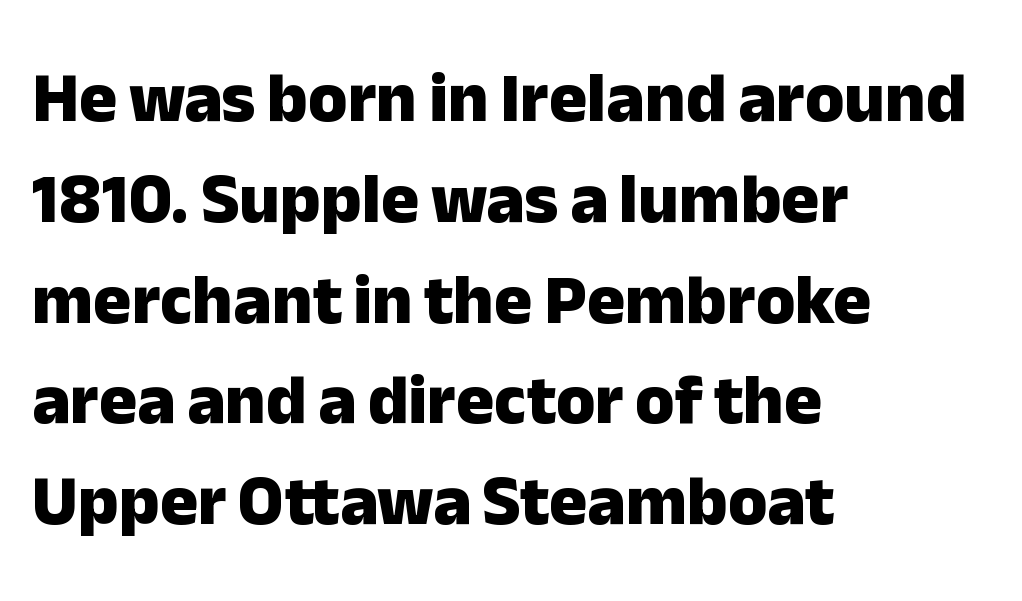
Nothing unusual about the tracking: characters are spaced as the font intends. If you drew a ruler down the left edge, every line would touch it. Tall strokes in this sample are plumb rather than angled. These lines are composed in type without serifs. Heavy-handed strokes throughout: this text is bold.
